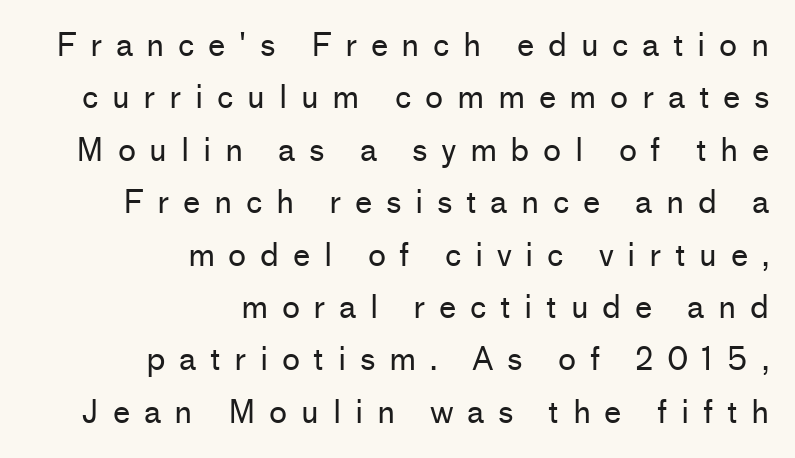
Q: Is the text bold? A: No.
Q: Is the text italic (slanted)? A: No, it is upright.
Q: Is the typeface a serif or a sans-serif typeface? A: Sans-serif.
Q: Is the text underlined? A: No.
Q: How is the paragraph aligned? A: Right-aligned.
Q: Is the spacing between letters normal or unusually wide? A: Unusually wide.
Q: Is the spacing between lines tight, normal or loose? A: Normal.
Q: Width (condensed, normal, or wide)? A: Normal.
Q: Stroke contrast? A: Low.
Q: x-height? A: Medium.
Q: Monospaced? A: No.
